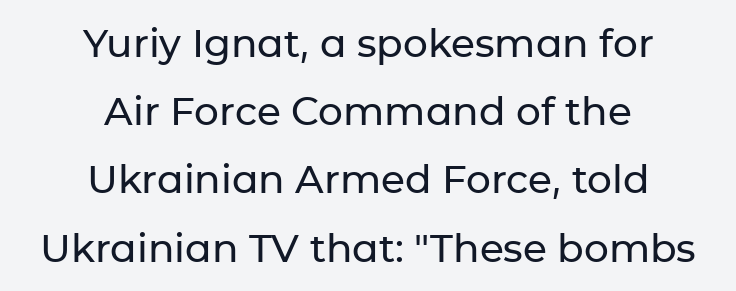
The image shows 39 px sans-serif type, upright; set centered, line spacing 1.75x, normal letter spacing, not underlined; low stroke contrast and a medium x-height.
